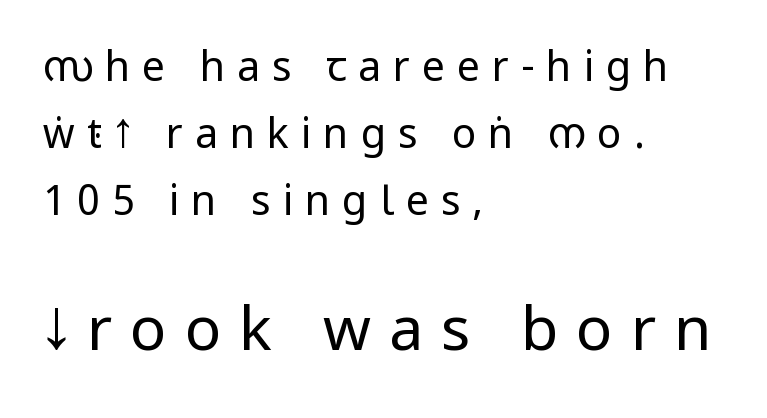
The image shows 61 px regular-weight, condensed sans-serif type, upright; set left-aligned, normal line spacing (1.64x), unusually wide letter spacing (+0.29 em), not underlined; the second (bottom) block is 1.49x larger; low stroke contrast and a large x-height.
